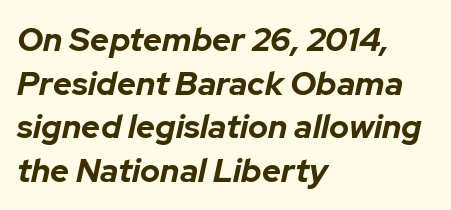
{"italic": "yes", "lean": "right", "slant_degrees": 12, "bold": "yes", "weight": "bold", "width": "normal", "stroke_contrast": "low", "x_height": "medium", "monospaced": "no", "underline": "no", "align": "left", "line_spacing": "normal", "line_spacing_ratio": 1.32, "letter_spacing": "normal", "letter_spacing_em": 0.0, "glyph_px": 33}
